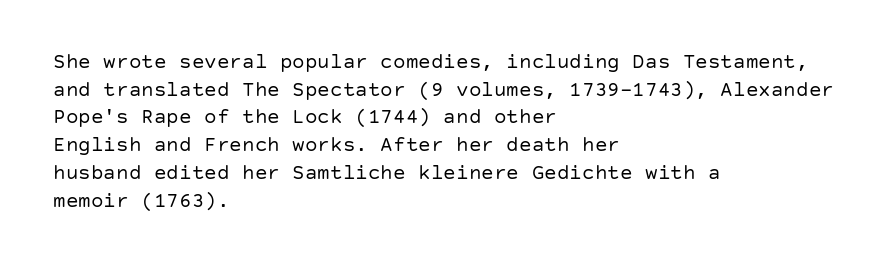
Q: Is the text bold? A: No.
Q: Is the text italic (slanted)? A: No, it is upright.
Q: Is the text underlined? A: No.
Q: How is the paragraph aligned? A: Left-aligned.
Q: Is the spacing between letters normal or unusually wide? A: Normal.
Q: Is the spacing between lines tight, normal or loose? A: Normal.
